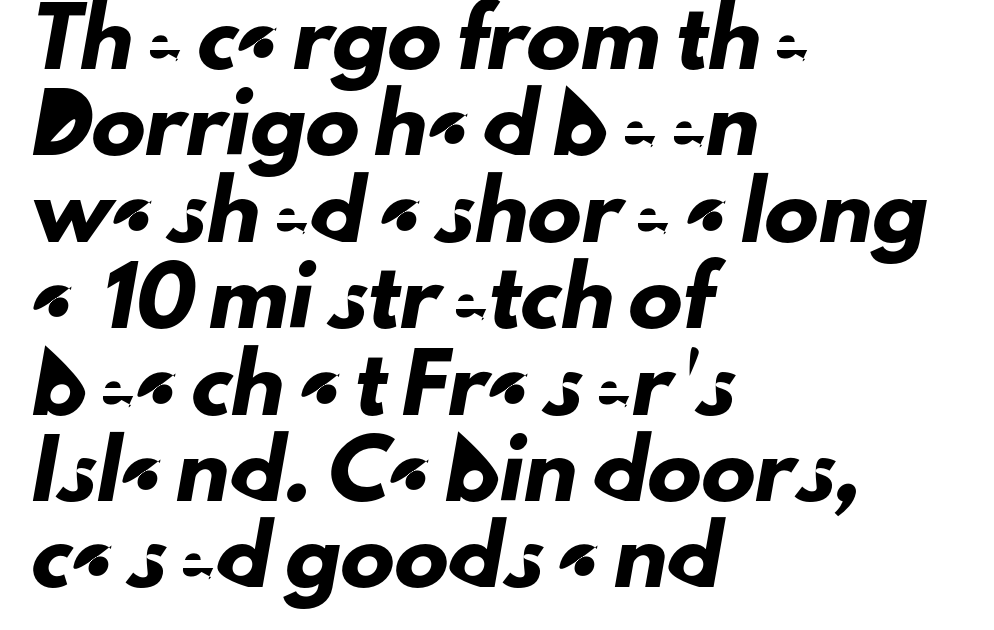
Q: Is the typeface a serif or a sans-serif typeface? A: Sans-serif.
Q: Is the text underlined? A: No.
Q: How is the paragraph aligned? A: Left-aligned.
Q: Is the spacing between letters normal or unusually wide? A: Normal.
Q: Is the spacing between lines tight, normal or loose? A: Normal.
Q: Width (condensed, normal, or wide)? A: Normal.
Q: Stroke contrast? A: Low.
Q: x-height? A: Small.
Q: Monospaced? A: No.
